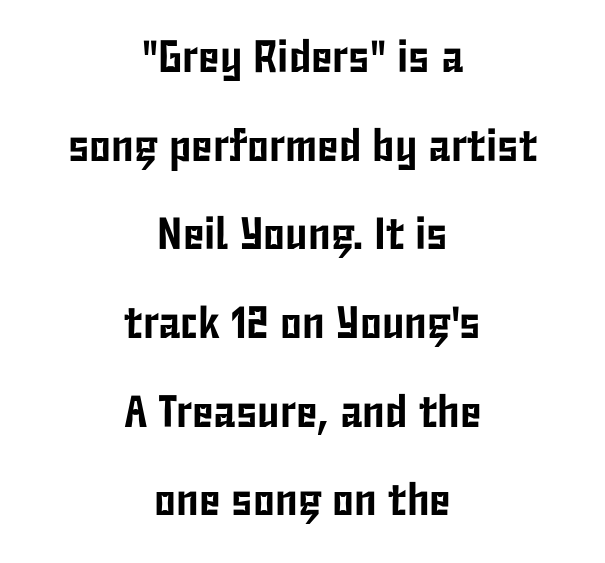
The face used here is rendered with its standard letterfit. Think of a printed novel: that variable character pitch is what you see here. The letters stand straight up with perfectly vertical stems. This is sans-serif lettering, the kind often seen on screens and signage. The strip under each line holds only bare page. The rendering positions every line midway between the sides.
